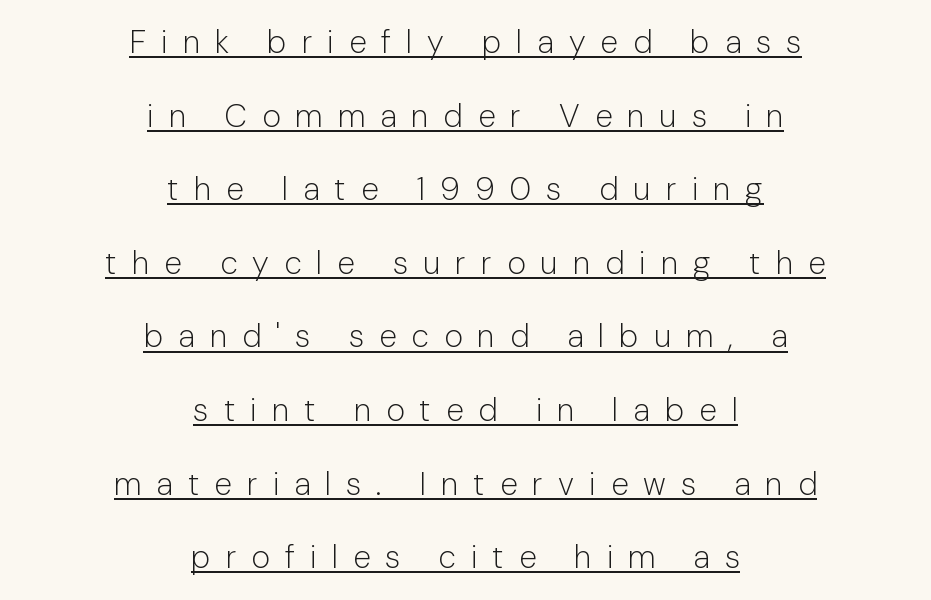
Q: Is the text bold? A: No.
Q: Is the text italic (slanted)? A: No, it is upright.
Q: Is the typeface a serif or a sans-serif typeface? A: Sans-serif.
Q: Is the text underlined? A: Yes.
Q: How is the paragraph aligned? A: Centered.
Q: Is the spacing between letters normal or unusually wide? A: Unusually wide.
Q: Is the spacing between lines tight, normal or loose? A: Loose.
Q: Width (condensed, normal, or wide)? A: Normal.
Q: Stroke contrast? A: Low.
Q: x-height? A: Medium.
Q: Monospaced? A: No.
